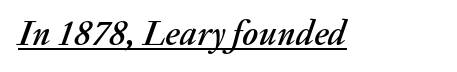
A continuous stroke trails under the words, as in a hyperlink. The glyphs look as if they've been sheared to an angle. Proportional: the letters do not fall into vertical columns. The rendering keeps characters at their native spacing.
